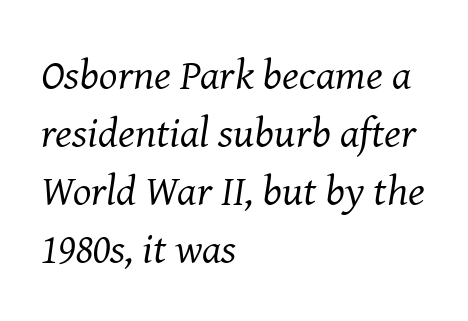
Q: Is the text bold? A: No.
Q: Is the text italic (slanted)? A: Yes, it leans right by about 8 degrees.
Q: Is the typeface a serif or a sans-serif typeface? A: Serif.
Q: Is the text underlined? A: No.
Q: How is the paragraph aligned? A: Left-aligned.
Q: Is the spacing between letters normal or unusually wide? A: Normal.
Q: Is the spacing between lines tight, normal or loose? A: Normal.
Q: Width (condensed, normal, or wide)? A: Normal.
Q: Stroke contrast? A: Medium.
Q: x-height? A: Medium.
Q: Monospaced? A: No.
